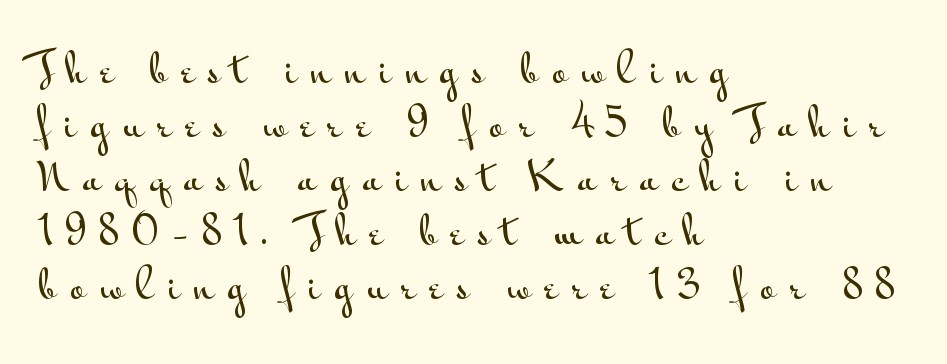
Classification — sans serif. Quick note: underline off. Tracking here is generous; glyphs stand well apart from one another. The passage shown stacks its lines at a standard gap. Proportional: the letters do not fall into vertical columns.
